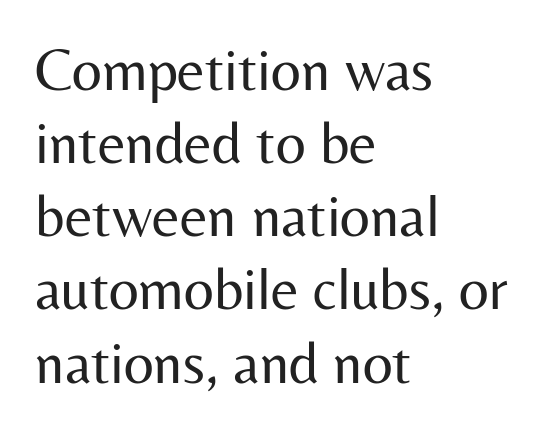
The image shows 59 px regular-weight sans-serif type, upright; set left-aligned, line spacing 1.24x, normal letter spacing, not underlined; medium stroke contrast and a medium x-height.
